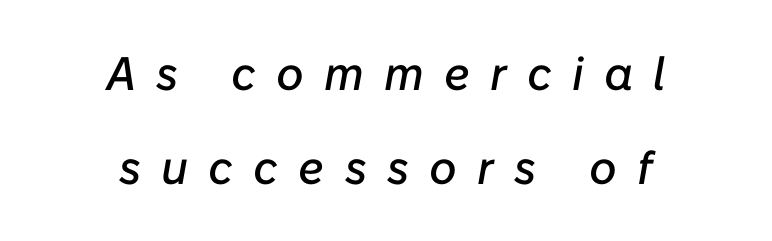
Q: Is the text italic (slanted)? A: Yes, it leans right by about 10 degrees.
Q: Is the text underlined? A: No.
Q: How is the paragraph aligned? A: Centered.
Q: Is the spacing between letters normal or unusually wide? A: Unusually wide.
Q: Is the spacing between lines tight, normal or loose? A: Loose.
Q: Width (condensed, normal, or wide)? A: Normal.
Q: Stroke contrast? A: Low.
Q: x-height? A: Medium.
Q: Monospaced? A: No.
